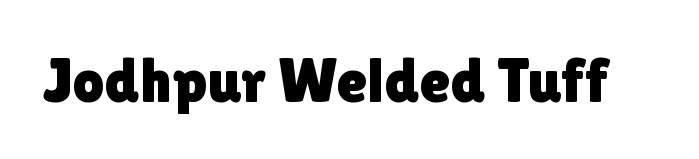
Q: Is the text italic (slanted)? A: No, it is upright.
Q: Is the typeface a serif or a sans-serif typeface? A: Sans-serif.
Q: Is the text underlined? A: No.
Q: Is the spacing between letters normal or unusually wide? A: Normal.
Q: Width (condensed, normal, or wide)? A: Normal.
Q: x-height? A: Medium.
Q: Monospaced? A: No.
